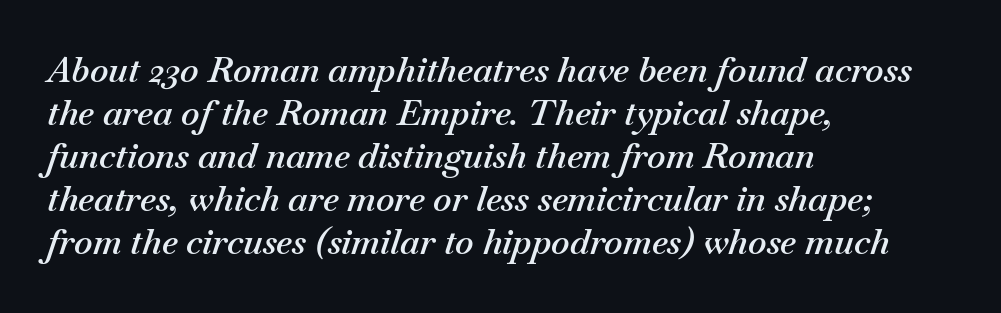
In terms of letterspacing, this is plain default setting. Only glyphs here, with clear space below each row. Is this a fixed-width face? No — the glyphs have proportional, varying widths. Characters are canted at an angle relative to the baseline's perpendicular.
